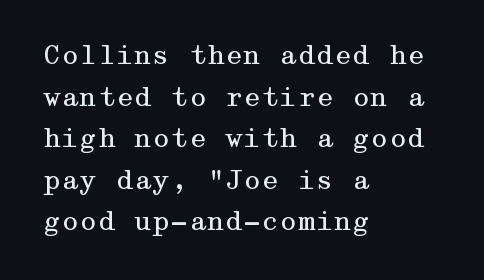
Q: Is the text bold? A: No.
Q: Is the text italic (slanted)? A: No, it is upright.
Q: Is the text underlined? A: No.
Q: How is the paragraph aligned? A: Left-aligned.
Q: Is the spacing between letters normal or unusually wide? A: Normal.
Q: Is the spacing between lines tight, normal or loose? A: Normal.
